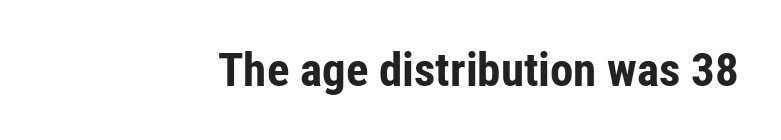
Q: Is the text bold? A: Yes.
Q: Is the text italic (slanted)? A: No, it is upright.
Q: Is the typeface a serif or a sans-serif typeface? A: Sans-serif.
Q: Is the text underlined? A: No.
Q: How is the paragraph aligned? A: Right-aligned.
Q: Is the spacing between letters normal or unusually wide? A: Normal.
Q: Width (condensed, normal, or wide)? A: Condensed.
Q: Stroke contrast? A: Low.
Q: x-height? A: Medium.
Q: Monospaced? A: No.
